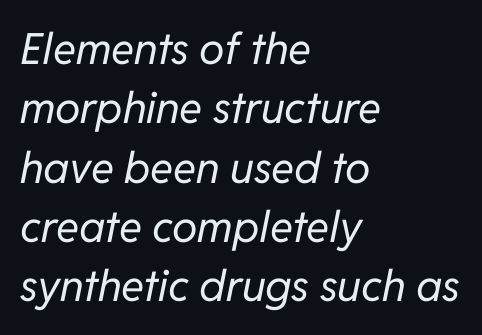
The image shows 43 px regular-weight type, italic (leaning right); set left-aligned, normal line spacing (1.38x), normal letter spacing, not underlined; low stroke contrast and a medium x-height.
